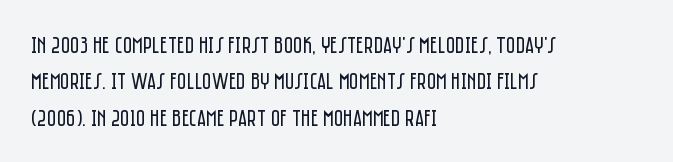
Q: Is the text bold? A: No.
Q: Is the text italic (slanted)? A: No, it is upright.
Q: Is the text underlined? A: No.
Q: How is the paragraph aligned? A: Left-aligned.
Q: Is the spacing between letters normal or unusually wide? A: Normal.
Q: Is the spacing between lines tight, normal or loose? A: Normal.
